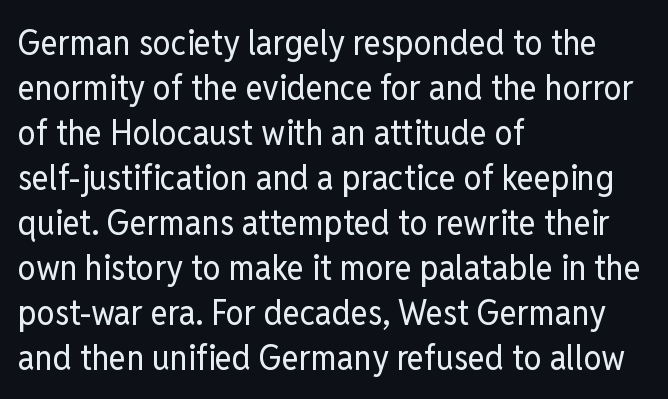
The image shows 36 px regular-weight, condensed sans-serif type, upright; set left-aligned, normal line spacing (1.25x), normal letter spacing, not underlined; low stroke contrast and a medium x-height.
